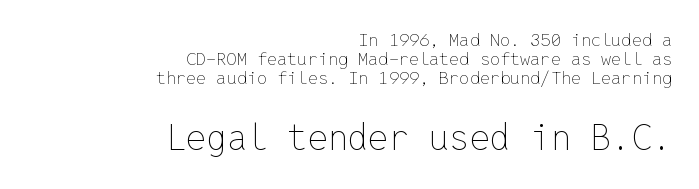
Does the bottom block carry the larger type? Yes, it does. Unlike italic type, these characters show no tilt at all. Line spacing here is tight. Is this a fixed-width face? Yes — each glyph sits in an identical cell.
